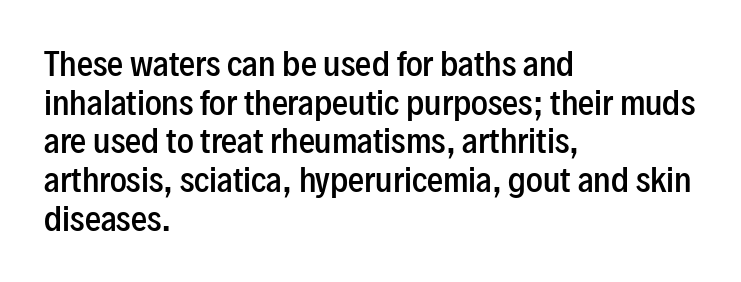
The image shows 32 px semibold, condensed sans-serif type, upright; set left-aligned, line spacing 1.21x, normal letter spacing, not underlined; low stroke contrast and a medium x-height.
